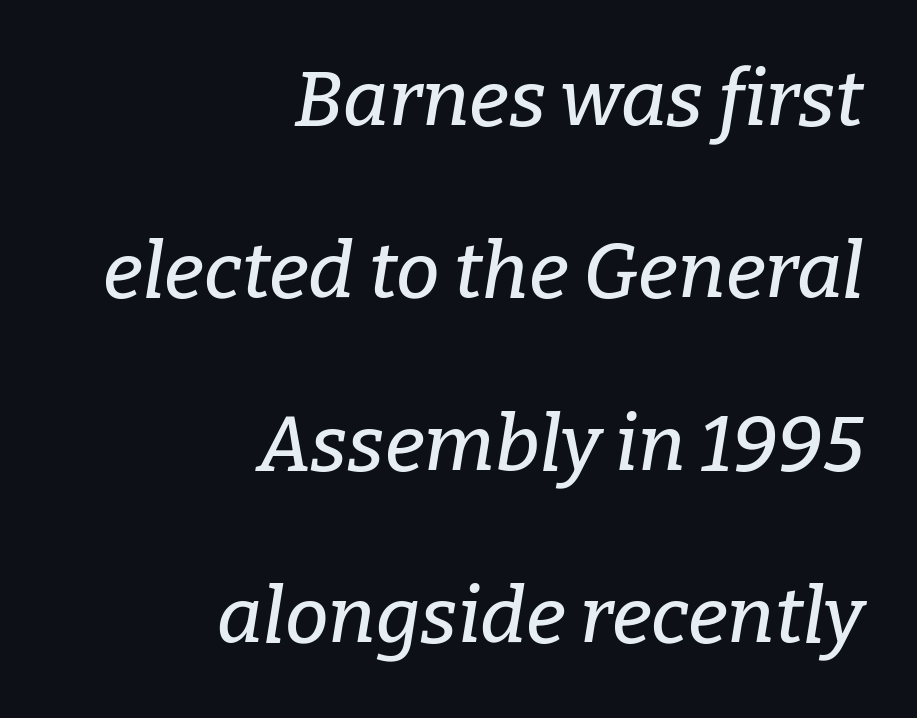
The image shows 78 px serif type, italic (leaning right); set right-aligned, loose line spacing (2.21x), normal letter spacing, not underlined; low stroke contrast and a medium x-height.
